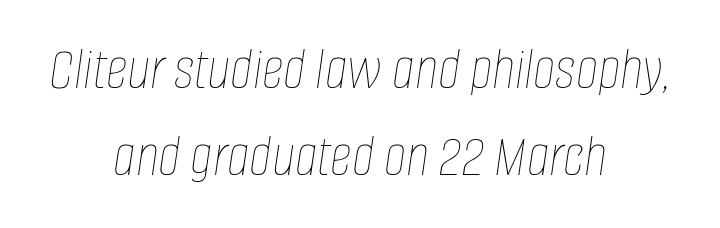
The image shows 61 px thin, condensed type, italic (leaning right); set centered, normal line spacing (1.43x), normal letter spacing, not underlined; low stroke contrast and a large x-height.
